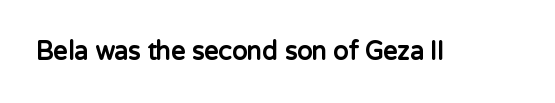
Underlining? Definitely not there. Strong, thick strokes mark this as bold type. This sample uses an upright cut, with every glyph sitting square on the baseline. A typesetter would call this zero additional tracking.
